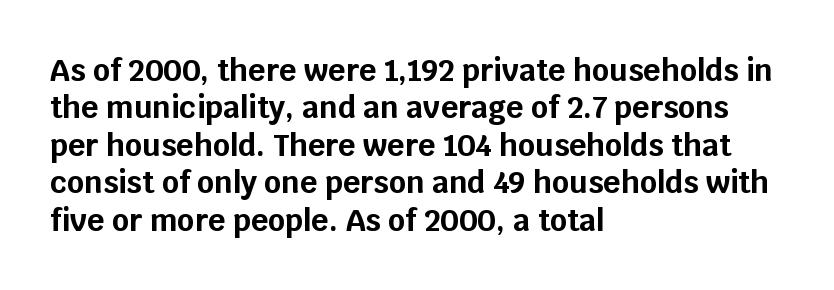
This sample is left-justified, so line endings fall wherever the words run out. Is this a fixed-width face? No — the glyphs have proportional, varying widths. Typographically, this falls in the sans-serif category. Interline gaps are of average width in this sample. A dark, heavy texture on the line: the type is bold.
